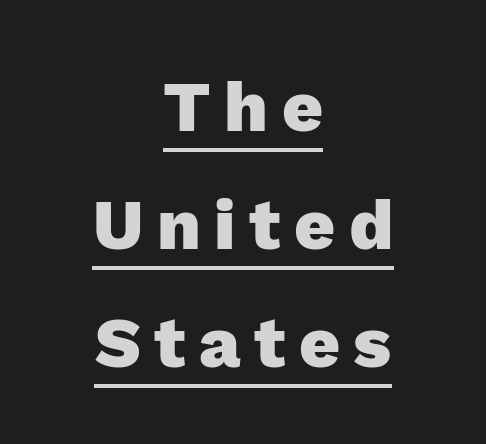
{"serif": "no", "italic": "no", "bold": "yes", "weight": "heavy", "width": "normal", "x_height": "medium", "monospaced": "no", "underline": "yes", "align": "center", "line_spacing": "normal", "line_spacing_ratio": 1.66, "glyph_px": 71}
